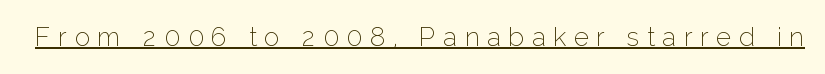
The image shows 26 px text type, upright; set unusually wide letter spacing (+0.29 em), underlined.
